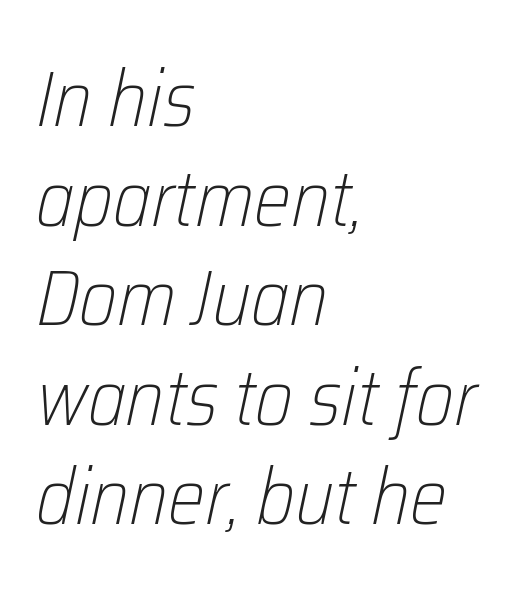
The vertical gap from one line to the next is medium. Character widths vary here, with narrow letters taking less room than wide ones. Observe the lean: these are italic letterforms. Short and long lines alike share a common starting point at left. Honestly, there is no underline to notice here at all.
